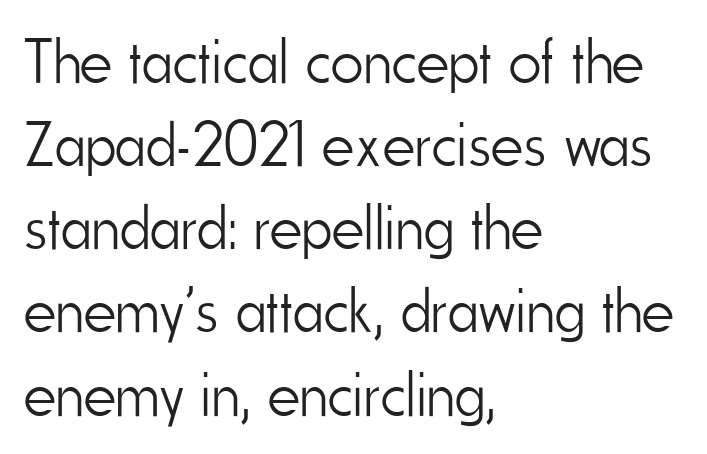
The image shows 63 px light, condensed sans-serif type, upright; set left-aligned, normal line spacing (1.32x), normal letter spacing, not underlined; low stroke contrast and a small x-height.
